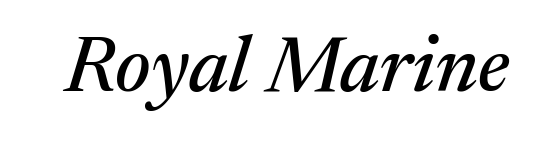
The image shows 78 px serif type, italic (leaning right); set normal letter spacing, not underlined; medium stroke contrast and a medium x-height.
